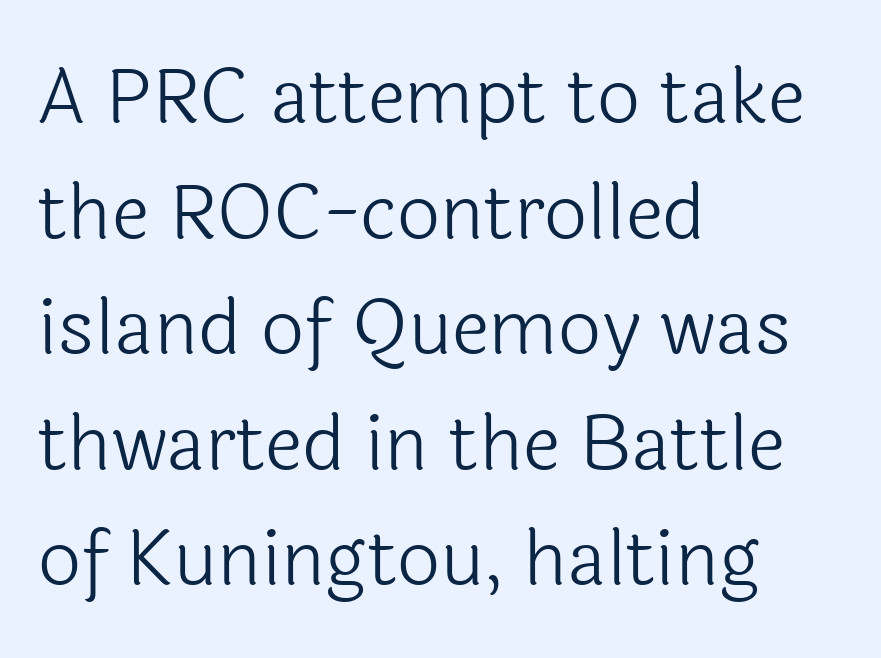
{"serif": "no", "italic": "no", "bold": "no", "weight": "light", "width": "normal", "x_height": "medium", "monospaced": "no", "underline": "no", "align": "left", "line_spacing": "normal", "line_spacing_ratio": 1.52, "letter_spacing": "normal", "letter_spacing_em": 0.0, "glyph_px": 76}
